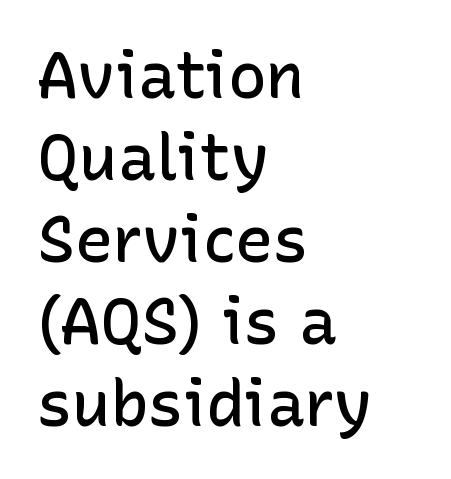
The paragraph has a hard left edge and a soft right edge. Type style note: lacks serifs. The letterforms sit shoulder to shoulder at normal distance. Decoration check: the copy has no underline.
